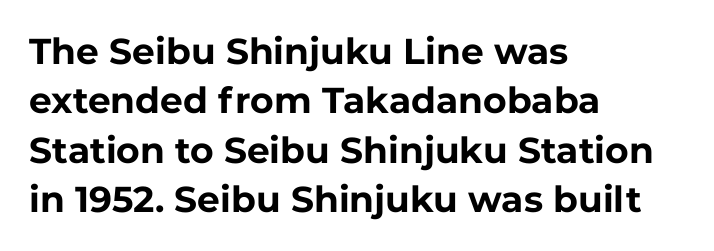
{"serif": "no", "italic": "no", "bold": "yes", "weight": "bold", "width": "normal", "stroke_contrast": "low", "x_height": "medium", "monospaced": "no", "underline": "no", "align": "left", "line_spacing": "normal", "line_spacing_ratio": 1.37, "letter_spacing": "normal", "letter_spacing_em": 0.0, "glyph_px": 36}
